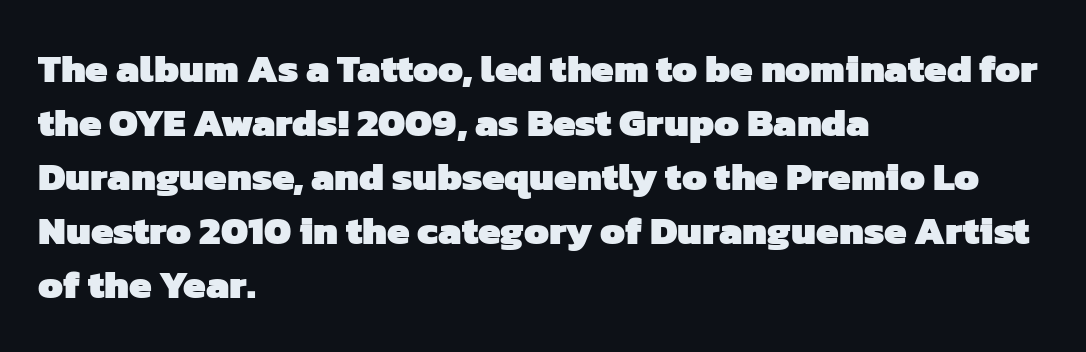
The line-height multiplier appears to be the usual default. Horizontally, the lines are justified to the leading edge only. Spacing verdict: proportional, widths tailored to each character. Lines of text with bare space underneath.
